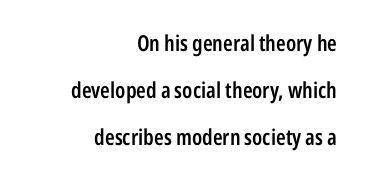
{"italic": "no", "bold": "semi", "underline": "no", "align": "right", "line_spacing": "loose", "line_spacing_ratio": 2.13, "letter_spacing": "normal", "letter_spacing_em": 0.0, "glyph_px": 22}
